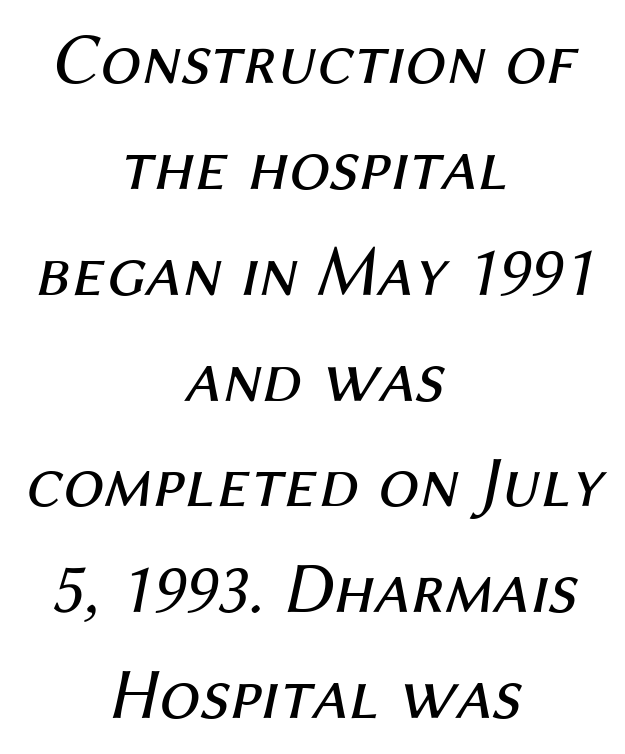
{"italic": "yes", "lean": "right", "slant_degrees": 12, "bold": "no", "weight": "regular", "width": "normal", "stroke_contrast": "medium", "x_height": "medium", "monospaced": "no", "underline": "no", "align": "center", "line_spacing": "normal", "line_spacing_ratio": 1.45, "letter_spacing": "normal", "letter_spacing_em": 0.0, "glyph_px": 73}
